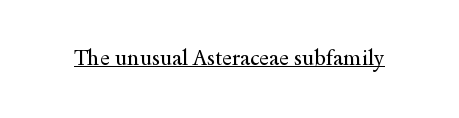
Q: Is the text bold? A: No.
Q: Is the text italic (slanted)? A: No, it is upright.
Q: Is the text underlined? A: Yes.
Q: Is the spacing between letters normal or unusually wide? A: Normal.
